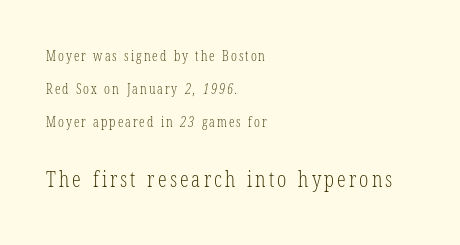
The image shows 22 px text type; set left-aligned, loose line spacing (2.37x), not underlined; the second (bottom) block is 1.57x larger.
